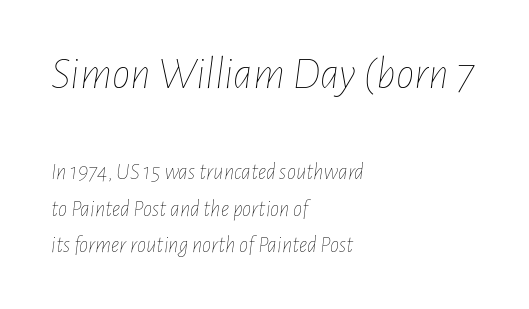
{"italic": "yes", "lean": "right", "slant_degrees": 7, "bold": "no", "weight": "thin", "width": "condensed", "stroke_contrast": "low", "x_height": "medium", "monospaced": "no", "underline": "no", "align": "left", "line_spacing": "normal", "line_spacing_ratio": 1.58, "letter_spacing": "normal", "letter_spacing_em": 0.0, "larger_block": "first", "size_ratio": 2.0, "glyph_px": 46}
